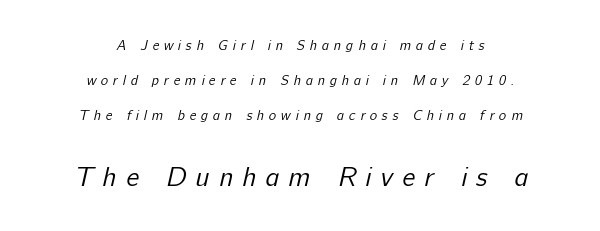
Letter spacing: wide. Short and long lines alike share a common midpoint. Heft: none added — not bold. The space beneath each line is pristine and unruled.
